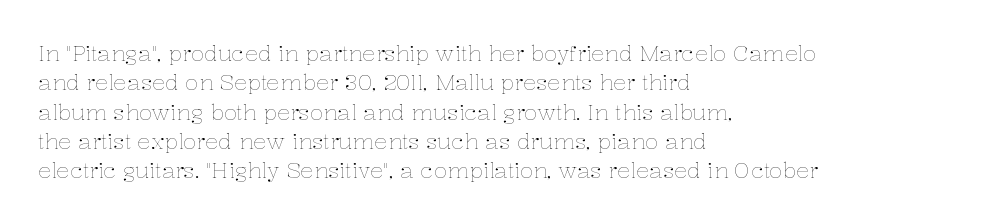
Caption: face not bold, strokes unweighted. Whoever set this chose a conventional vertical rhythm. This sample uses plain, unmodified letter spacing. The lettering stays uniformly vertical, giving the passage a roman look. Rule under the text: the space is simply empty.
